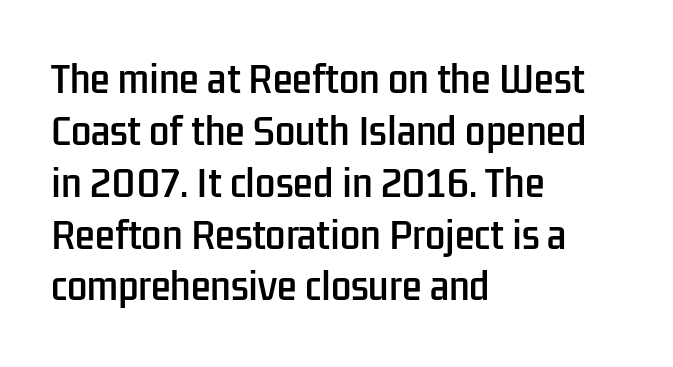
Q: Is the text italic (slanted)? A: No, it is upright.
Q: Is the typeface a serif or a sans-serif typeface? A: Sans-serif.
Q: Is the text underlined? A: No.
Q: How is the paragraph aligned? A: Left-aligned.
Q: Is the spacing between letters normal or unusually wide? A: Normal.
Q: Is the spacing between lines tight, normal or loose? A: Normal.
Q: Width (condensed, normal, or wide)? A: Condensed.
Q: Stroke contrast? A: Low.
Q: x-height? A: Medium.
Q: Monospaced? A: No.
